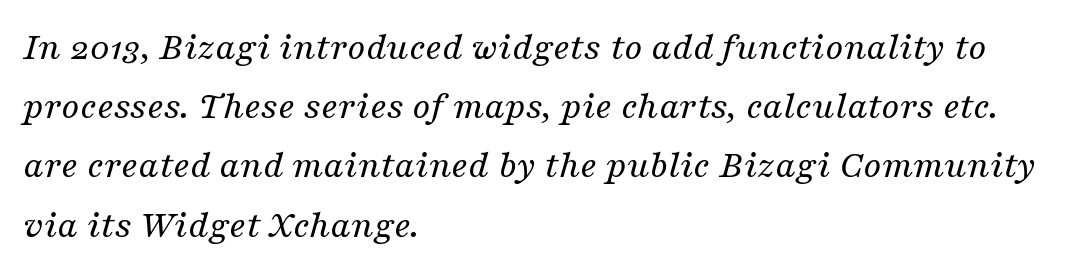
The image shows 40 px regular-weight serif type, italic (leaning right); set left-aligned, normal line spacing (1.48x), normal letter spacing, not underlined; medium stroke contrast and a medium x-height.
